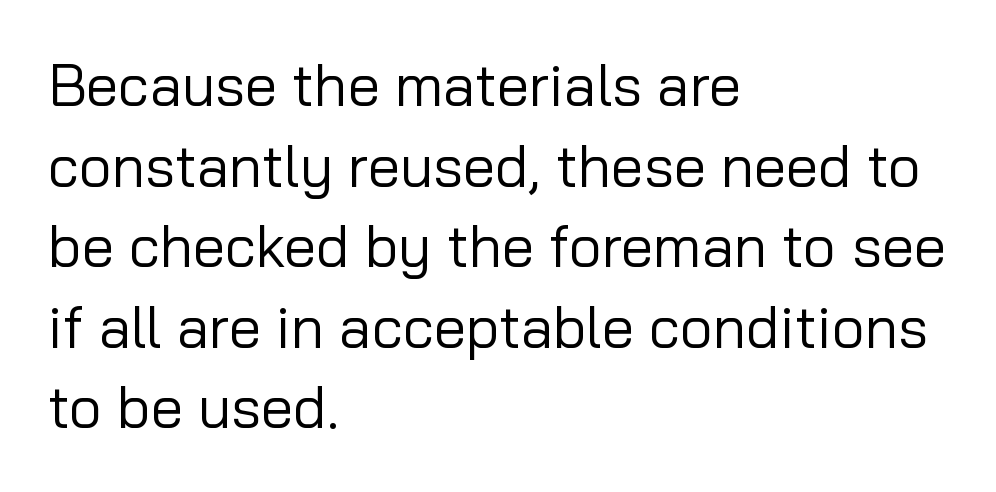
The letters stand upright; this is a roman face. Compared with a typical body face, this is equally light or lighter still. These lines keep a tight, regular rhythm from letter to letter. This block has exactly the height ordinary leading produces. You could not count columns in this text — the font is proportionally spaced. The area under the type is left untouched.
